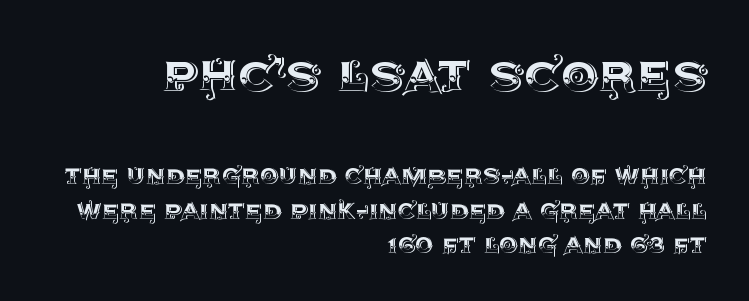
The image shows 60 px text type, upright; set right-aligned, tight line spacing (1.14x), normal letter spacing, not underlined; the first (top) block is 2.0x larger; a large x-height.
